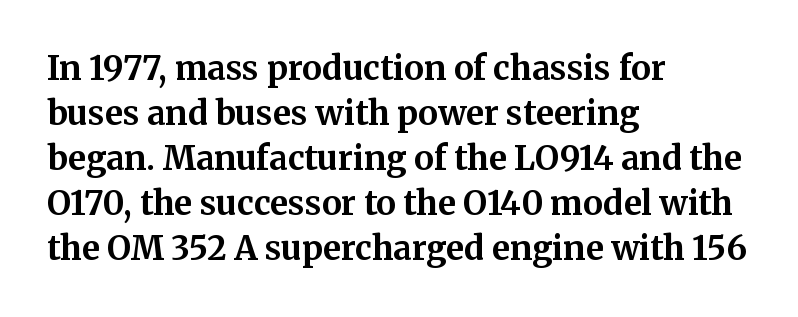
Q: Is the text bold? A: Yes.
Q: Is the text italic (slanted)? A: No, it is upright.
Q: Is the typeface a serif or a sans-serif typeface? A: Serif.
Q: Is the text underlined? A: No.
Q: How is the paragraph aligned? A: Left-aligned.
Q: Is the spacing between letters normal or unusually wide? A: Normal.
Q: Is the spacing between lines tight, normal or loose? A: Normal.
Q: Width (condensed, normal, or wide)? A: Normal.
Q: Stroke contrast? A: Medium.
Q: x-height? A: Medium.
Q: Monospaced? A: No.
